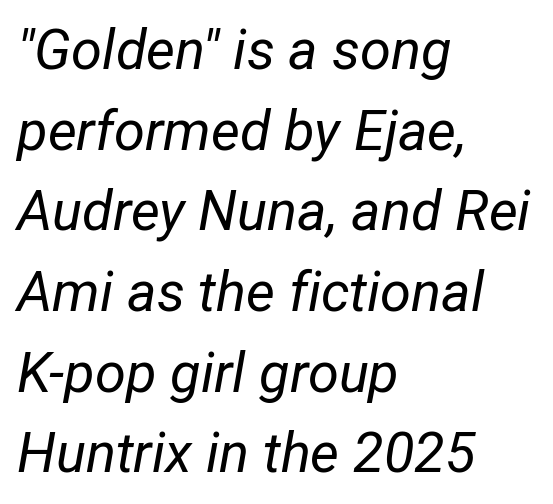
Q: Is the text bold? A: No.
Q: Is the text italic (slanted)? A: Yes, it leans right by about 12 degrees.
Q: Is the text underlined? A: No.
Q: How is the paragraph aligned? A: Left-aligned.
Q: Is the spacing between letters normal or unusually wide? A: Normal.
Q: Is the spacing between lines tight, normal or loose? A: Normal.
Q: Width (condensed, normal, or wide)? A: Condensed.
Q: Stroke contrast? A: Low.
Q: x-height? A: Medium.
Q: Monospaced? A: No.
